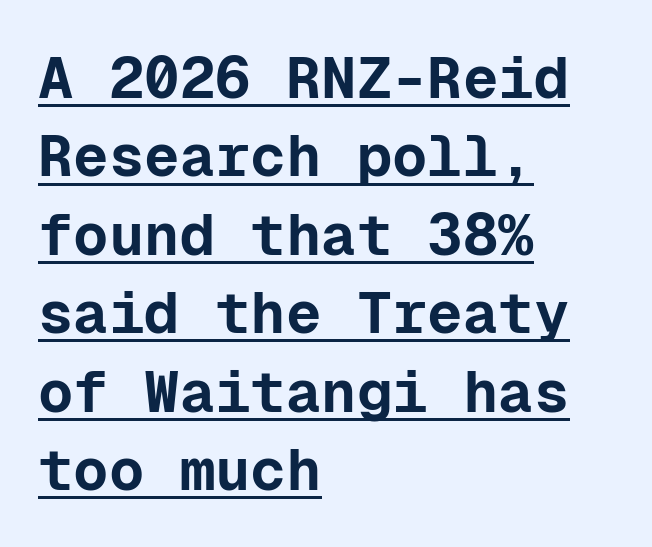
The passage shown has conventional tracking throughout. Look at the bottom of the vertical strokes: they stop flat, with no serifs. Tall strokes in this sample are plumb rather than angled. On the weight axis this lands at bold, roughly 700. Underline: present. Is there much room between lines? A standard amount, neither cramped nor airy.
